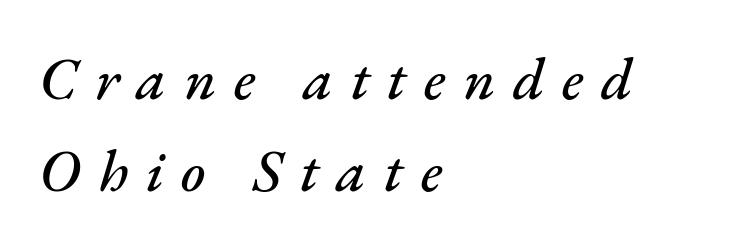
The image shows 59 px text type, italic (leaning right); set left-aligned, normal line spacing (1.56x), unusually wide letter spacing (+0.3 em), not underlined; medium stroke contrast and a small x-height.
